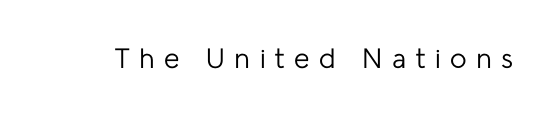
The image shows 28 px regular-weight sans-serif type, upright; set unusually wide letter spacing (+0.34 em), not underlined; low stroke contrast and a medium x-height.
